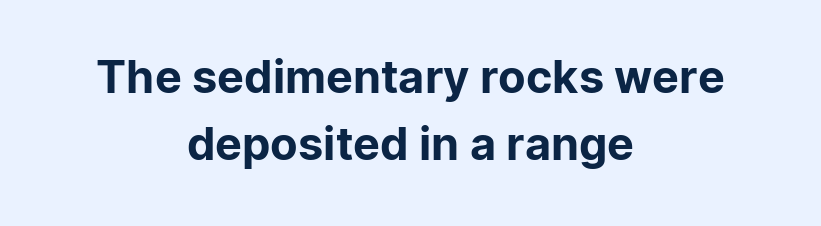
The image shows 45 px sans-serif type, upright; set centered, normal line spacing (1.49x), normal letter spacing, not underlined; low stroke contrast and a medium x-height.
